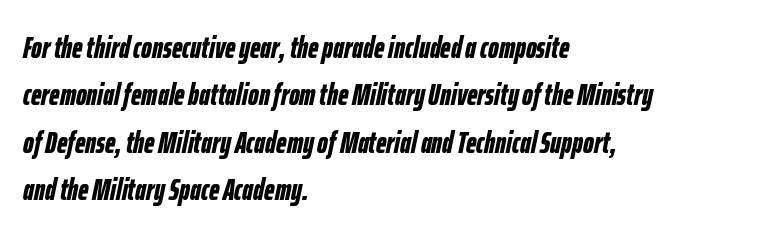
{"italic": "yes", "lean": "right", "slant_degrees": 12, "bold": "yes", "weight": "bold", "width": "condensed", "stroke_contrast": "low", "x_height": "medium", "monospaced": "no", "underline": "no", "align": "left", "line_spacing": "normal", "line_spacing_ratio": 1.58, "letter_spacing": "normal", "letter_spacing_em": 0.0, "glyph_px": 30}
